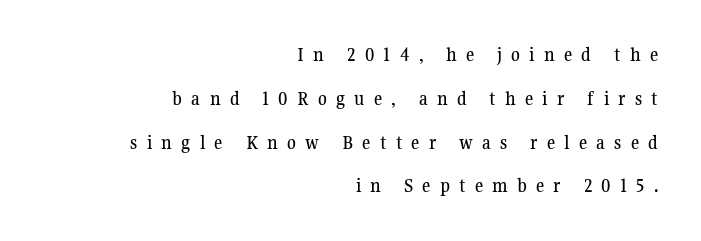
{"italic": "no", "underline": "no", "align": "right", "line_spacing": "loose", "line_spacing_ratio": 2.19, "letter_spacing": "wide", "letter_spacing_em": 0.46, "glyph_px": 20}
